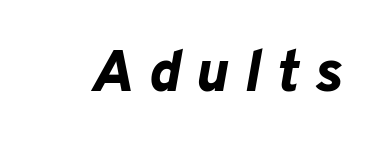
Every character sits at an angle, as italics do. Tracking value appears strongly positive — letters spread wide. Chunky letters — that's bold for sure. Has an underline been added? It has not.
